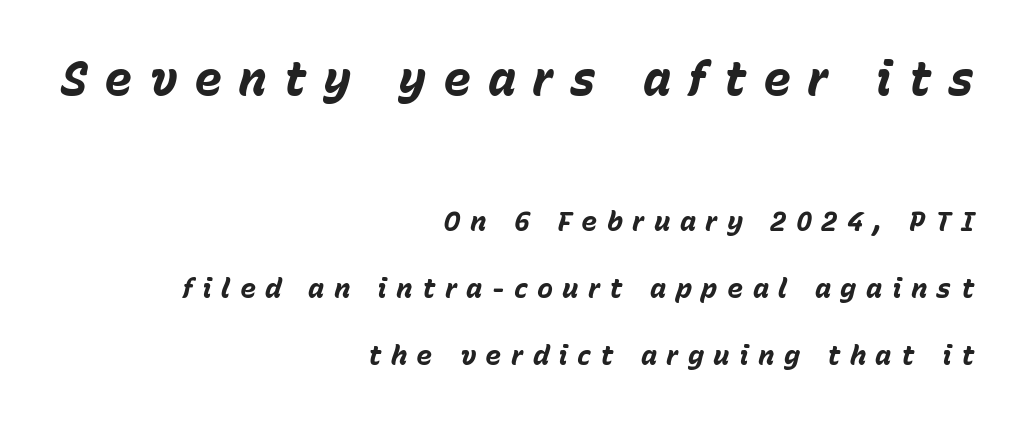
Right-aligned paragraph, ragged on the left. Stroke thickness is high; the sample reads as a true bold. The upper block of text is set noticeably larger than the block beneath it. Observe the lean: these are italic letterforms. Nobody drew a line under any word here.
